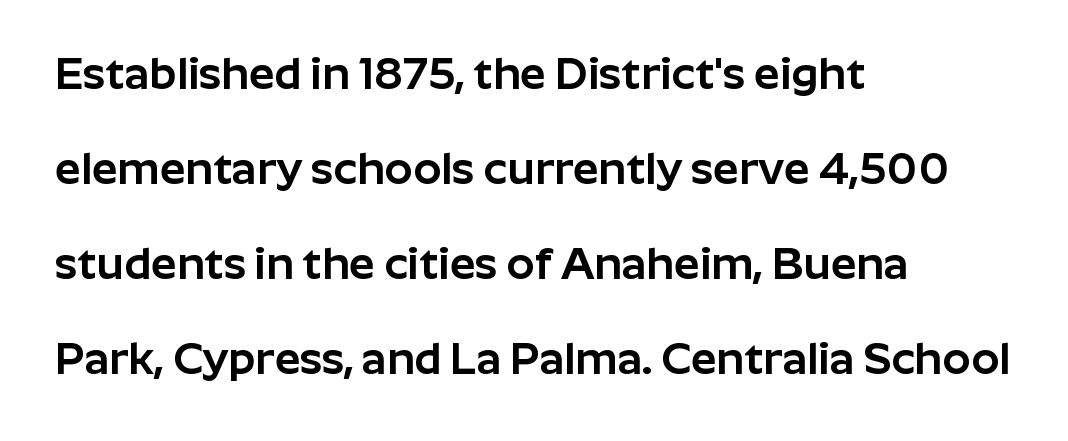
The image shows 45 px sans-serif type, upright; set left-aligned, loose line spacing (2.11x), normal letter spacing, not underlined; low stroke contrast and a medium x-height.
